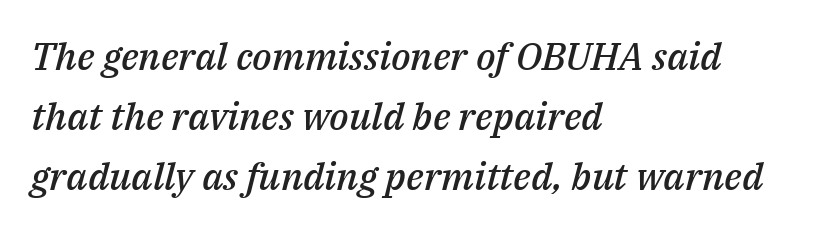
The rendering uses natural spacing where letterforms have individual widths. Its strokes are somewhat broadened, the hallmark of semibold type. Teacher's note: observe the even left margin — that is flush-left alignment. Decoration check: the copy has no underline.
